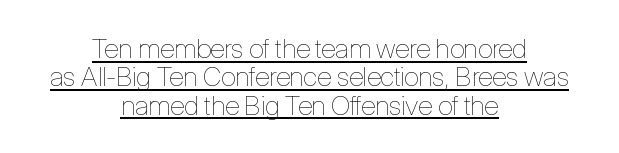
A typographer would call this underscored text. There is no visible air inserted between adjacent glyphs. Teacher's note: observe the equal gaps on both sides — that is centered alignment. Leading: reduced. Heaviness? Minimal to ordinary, like unemphasized prose.
